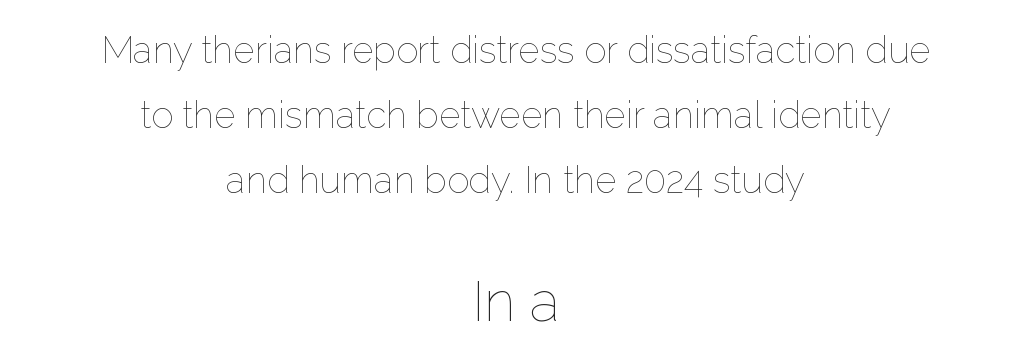
Here the designer chose a conventional face with non-uniform glyph widths. No word sits above an underline. Quick note: not italic, upright. Character size in the trailing block exceeds that of the leading block.
